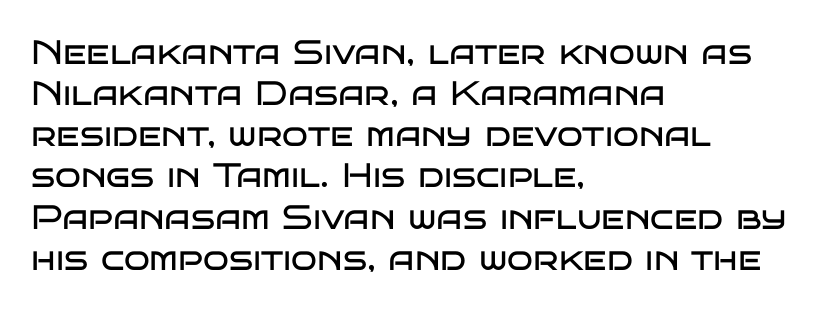
Q: Is the text bold? A: No.
Q: Is the text italic (slanted)? A: No, it is upright.
Q: Is the typeface a serif or a sans-serif typeface? A: Sans-serif.
Q: Is the text underlined? A: No.
Q: How is the paragraph aligned? A: Left-aligned.
Q: Is the spacing between letters normal or unusually wide? A: Normal.
Q: Width (condensed, normal, or wide)? A: Wide.
Q: Stroke contrast? A: Low.
Q: x-height? A: Large.
Q: Monospaced? A: No.
